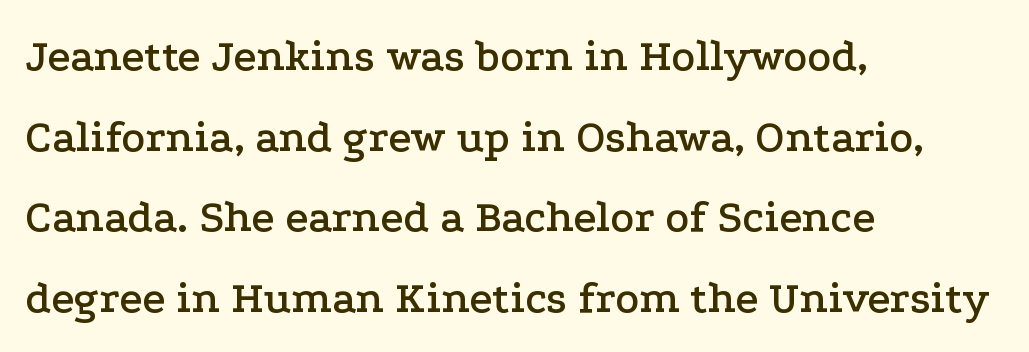
Unmarked baselines from the first word to the last. All the whitespace from short lines collects on the right. Serif or sans? Serif — the stroke terminals have little feet. Do the characters align in a grid? No, the font is proportional. The axis of the letterforms is exactly vertical.
